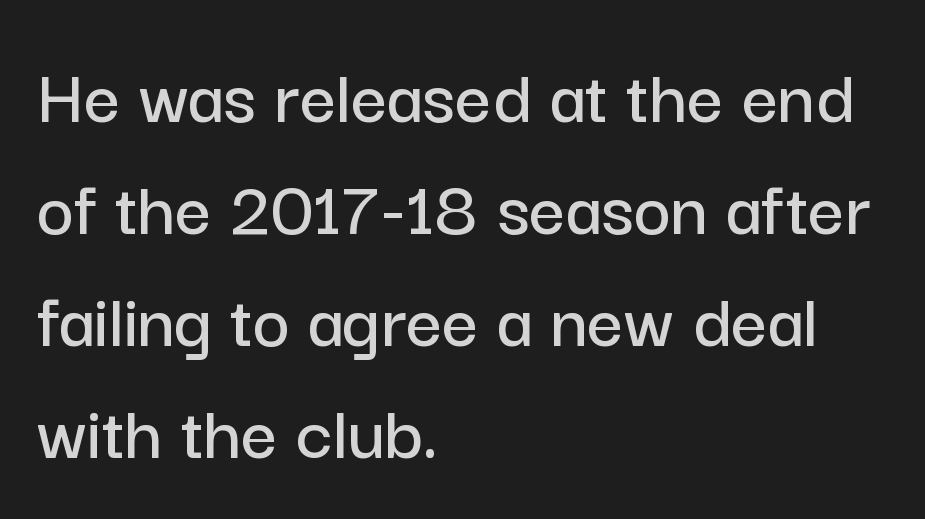
Rows of type keep a routine distance in the vertical direction. The specimen reads as upright at a glance. No extra tracking has been applied to these lines. Stroke terminals: plain, sans-serif.
